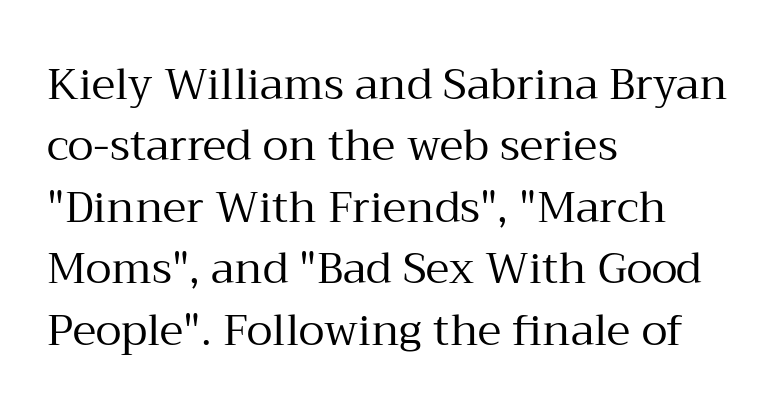
Q: Is the text bold? A: No.
Q: Is the text italic (slanted)? A: No, it is upright.
Q: Is the typeface a serif or a sans-serif typeface? A: Serif.
Q: Is the text underlined? A: No.
Q: How is the paragraph aligned? A: Left-aligned.
Q: Is the spacing between letters normal or unusually wide? A: Normal.
Q: Is the spacing between lines tight, normal or loose? A: Normal.
Q: Width (condensed, normal, or wide)? A: Normal.
Q: Stroke contrast? A: Medium.
Q: x-height? A: Medium.
Q: Monospaced? A: No.
